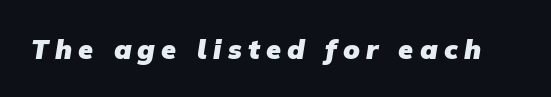
Tracking value appears strongly positive — letters spread wide. The string is rendered with underlining switched off. The sample has been set heavy, in full bold.
